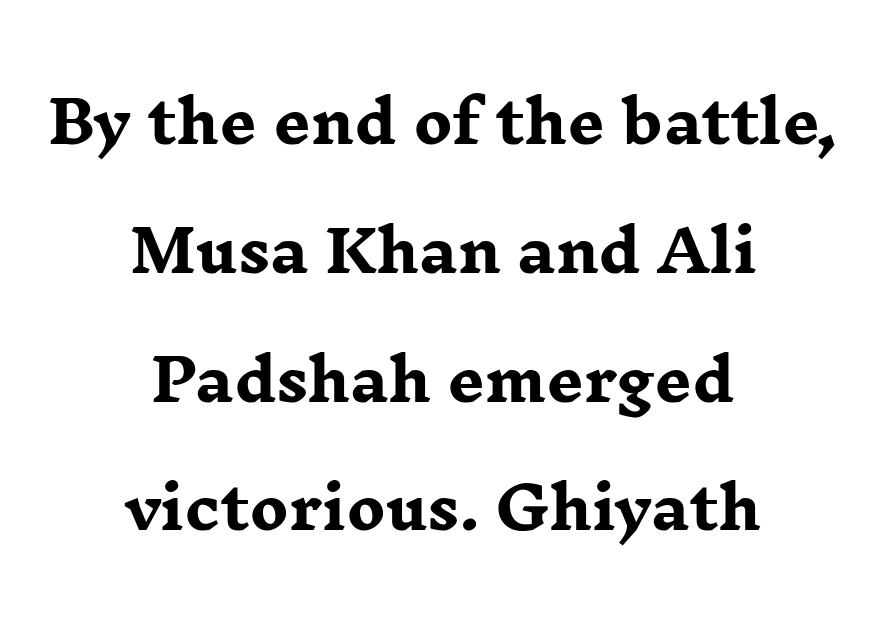
Plain, unruled lines of type. Line spacing here is loose. Each letter keeps its own natural width here, so spacing adapts to shape. Visually the block forms a symmetrical silhouette, jagged on both flanks. The type family on display is of the serif kind. Characters remain perfectly vertical along every line.
